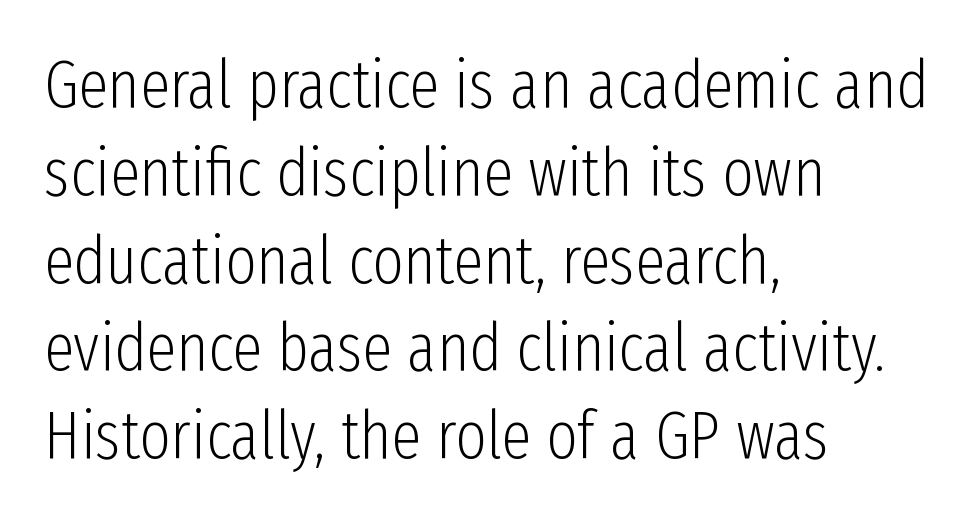
The image shows 67 px light, condensed sans-serif type, upright; set left-aligned, normal line spacing (1.31x), normal letter spacing, not underlined; low stroke contrast and a medium x-height.
